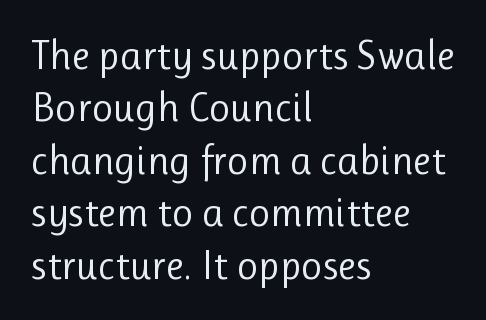
The image shows 41 px regular-weight sans-serif type, upright; set left-aligned, normal line spacing (1.28x), normal letter spacing, not underlined; low stroke contrast and a medium x-height.
